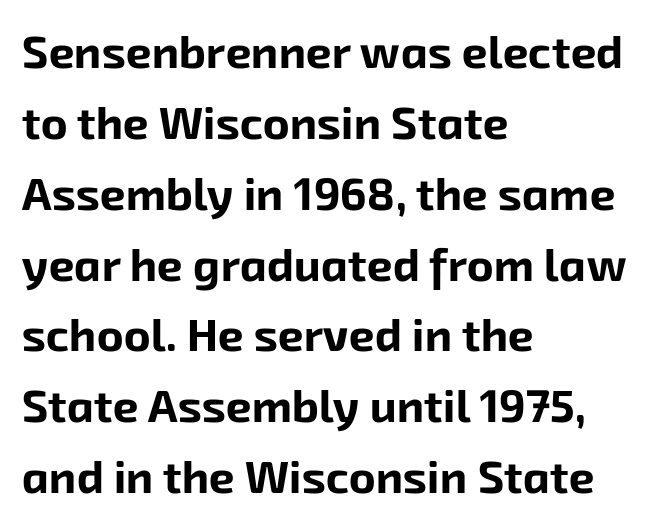
Q: Is the text bold? A: Yes.
Q: Is the typeface a serif or a sans-serif typeface? A: Sans-serif.
Q: Is the text underlined? A: No.
Q: How is the paragraph aligned? A: Left-aligned.
Q: Is the spacing between letters normal or unusually wide? A: Normal.
Q: Is the spacing between lines tight, normal or loose? A: Normal.
Q: Width (condensed, normal, or wide)? A: Normal.
Q: Stroke contrast? A: Low.
Q: x-height? A: Medium.
Q: Monospaced? A: No.
